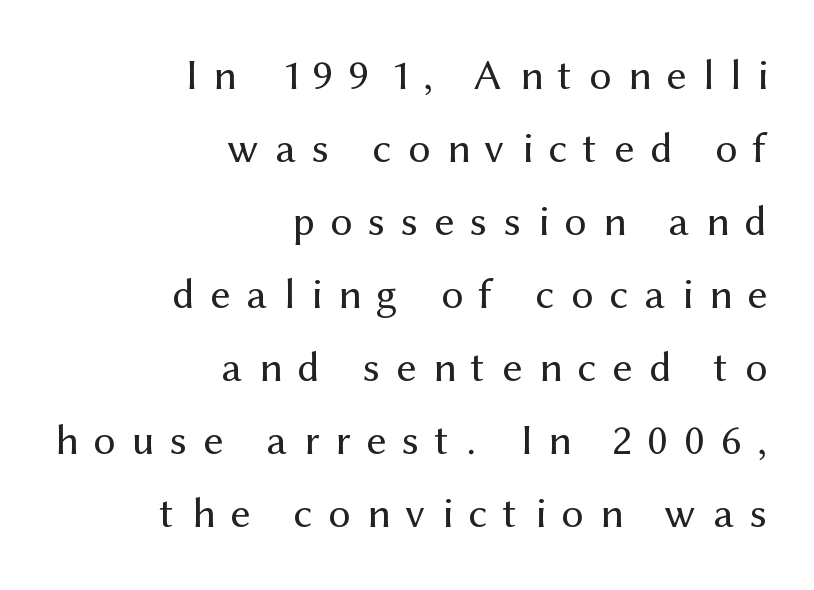
The image shows 44 px regular-weight sans-serif type, upright; set right-aligned, normal line spacing (1.66x), unusually wide letter spacing (+0.36 em), not underlined; medium stroke contrast and a medium x-height.
